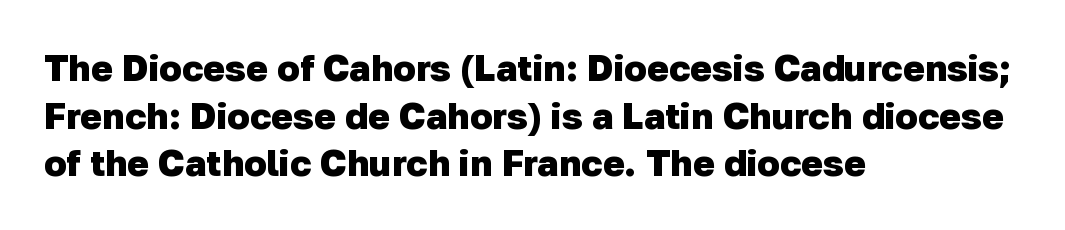
The image shows 37 px heavy sans-serif type; set left-aligned, normal line spacing (1.29x), normal letter spacing, not underlined; low stroke contrast and a medium x-height.
